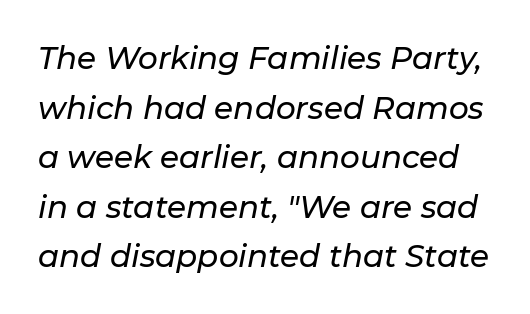
Q: Is the text italic (slanted)? A: Yes, it leans right by about 11 degrees.
Q: Is the text underlined? A: No.
Q: Is the spacing between letters normal or unusually wide? A: Normal.
Q: Is the spacing between lines tight, normal or loose? A: Normal.
Q: Width (condensed, normal, or wide)? A: Normal.
Q: Stroke contrast? A: Low.
Q: x-height? A: Medium.
Q: Monospaced? A: No.
